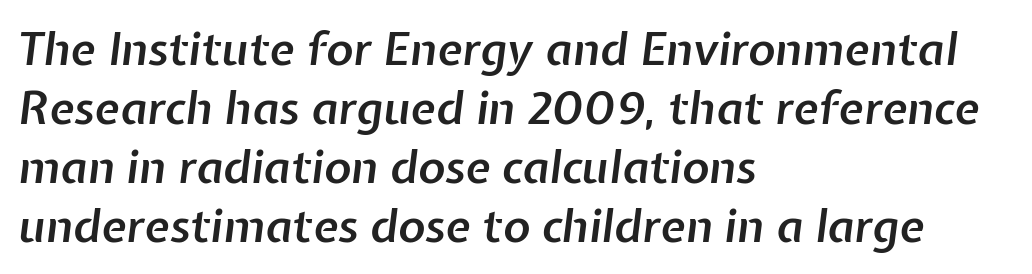
{"italic": "yes", "lean": "right", "slant_degrees": 7, "bold": "semi", "weight": "semibold", "width": "normal", "stroke_contrast": "low", "x_height": "medium", "monospaced": "no", "underline": "no", "align": "left", "line_spacing": "normal", "line_spacing_ratio": 1.28, "letter_spacing": "normal", "letter_spacing_em": 0.0, "glyph_px": 46}
